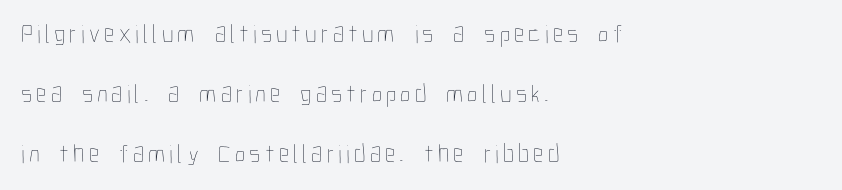
Q: Is the text bold? A: No.
Q: Is the text italic (slanted)? A: No, it is upright.
Q: Is the text underlined? A: No.
Q: How is the paragraph aligned? A: Left-aligned.
Q: Is the spacing between lines tight, normal or loose? A: Loose.
